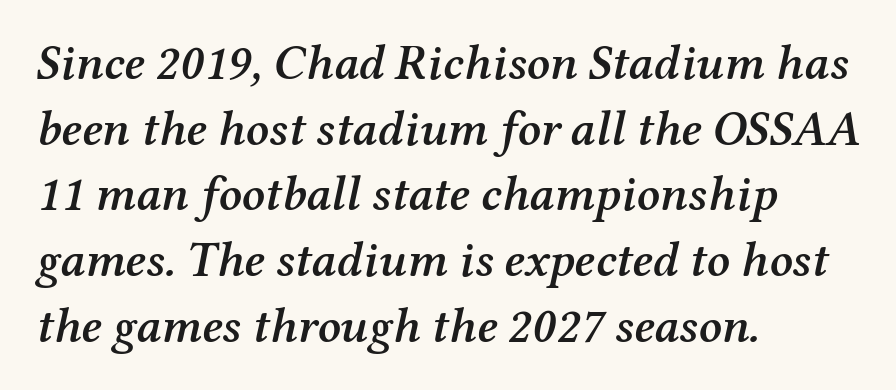
The image shows 49 px semibold serif type, italic (leaning right); set left-aligned, normal line spacing (1.34x), normal letter spacing, not underlined; medium stroke contrast and a medium x-height.
